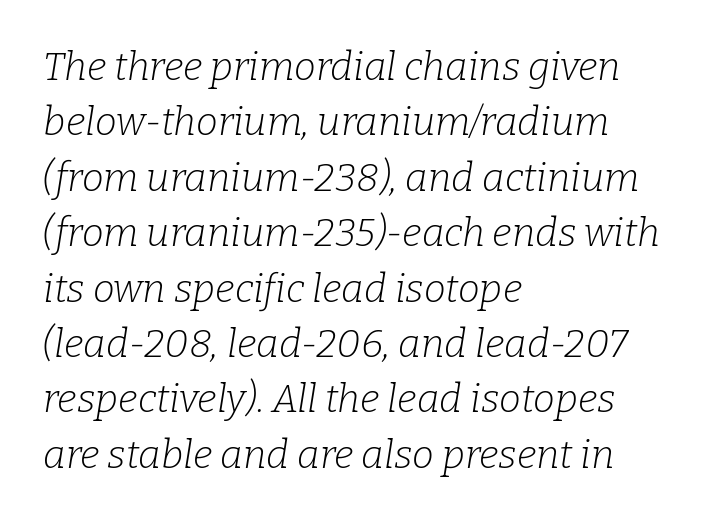
The letters advance in unequal steps, a hallmark of proportional type. The letters sit at their default tracking, neither squeezed nor spread. A classic flush-left, rag-right setting is used for this passage. Vertical spacing — default. Looking at the ascenders, they clearly lean.
